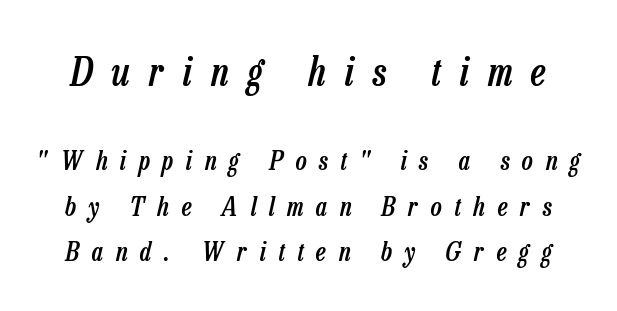
Glyph-to-glyph distance is far greater than everyday printed text. The space beneath each line is pristine and unruled. Spacing verdict: proportional, widths tailored to each character. Reading top to bottom, the characters get smaller at the block break. These words are printed semibold, heavier than regular yet not bold.
